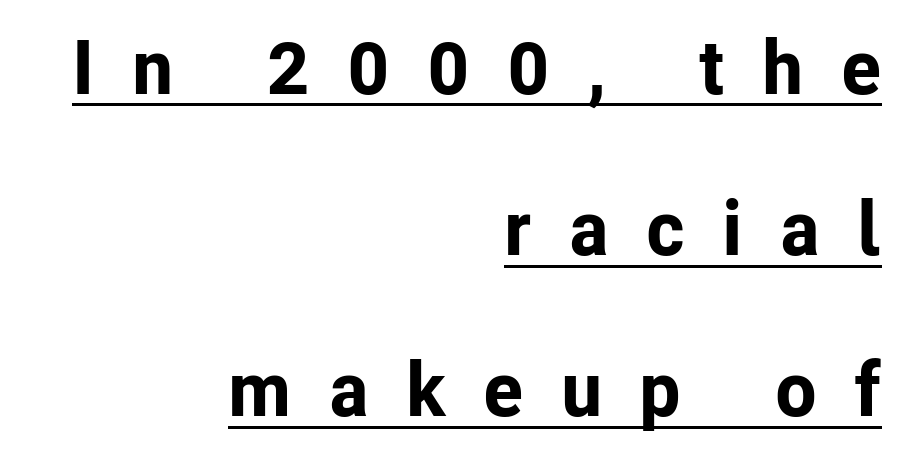
Underlining? Definitely there. Each letter keeps its own natural width here, so spacing adapts to shape. Compared with typical paragraphs, the rows here are farther apart. Which margin do the lines hug? The right one — the left edge is uneven.
